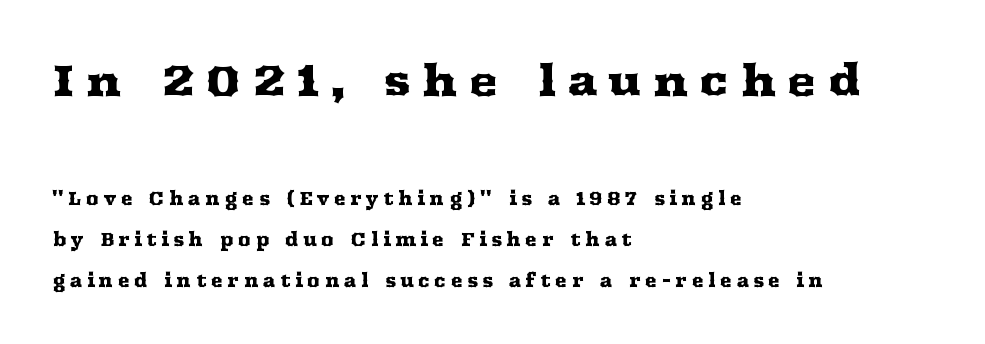
Q: Is the text italic (slanted)? A: No, it is upright.
Q: Is the typeface a serif or a sans-serif typeface? A: Serif.
Q: Is the text underlined? A: No.
Q: How is the paragraph aligned? A: Left-aligned.
Q: Is the spacing between letters normal or unusually wide? A: Unusually wide.
Q: Is the spacing between lines tight, normal or loose? A: Loose.
Q: Which block of text is set in a larger size, the first (top) or the second (bottom)? A: The first (top) one.
Q: Width (condensed, normal, or wide)? A: Wide.
Q: Stroke contrast? A: Medium.
Q: x-height? A: Medium.
Q: Monospaced? A: No.
